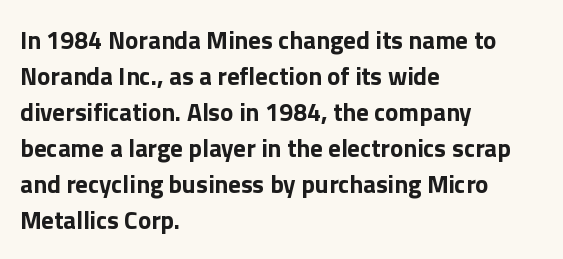
The image shows 25 px bold type, upright; set left-aligned, normal line spacing (1.44x), normal letter spacing, not underlined.
